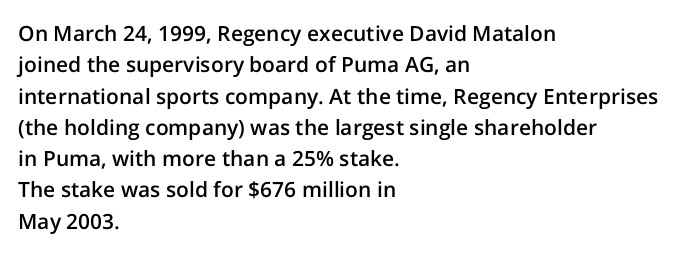
Emphasis by weight is partial: semibold. A typesetter would call this leading conventional body-copy spacing. The rendering keeps characters at their native spacing. This is roman type, the default non-slanted kind. Compared with a centered layout, this one pins lines to the left instead.
